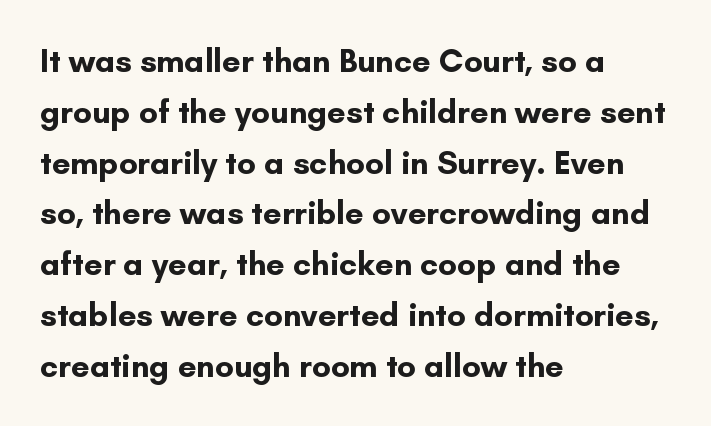
Q: Is the text bold? A: Yes.
Q: Is the text italic (slanted)? A: No, it is upright.
Q: Is the typeface a serif or a sans-serif typeface? A: Sans-serif.
Q: Is the text underlined? A: No.
Q: How is the paragraph aligned? A: Left-aligned.
Q: Is the spacing between letters normal or unusually wide? A: Normal.
Q: Is the spacing between lines tight, normal or loose? A: Normal.
Q: Width (condensed, normal, or wide)? A: Normal.
Q: Stroke contrast? A: Low.
Q: x-height? A: Small.
Q: Monospaced? A: No.
